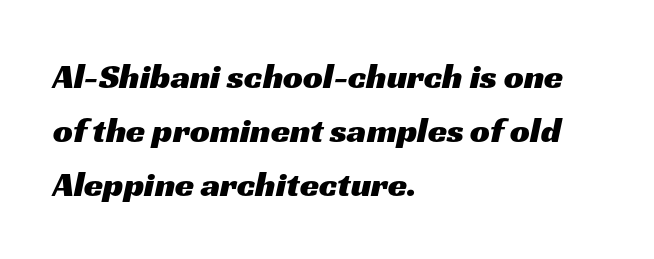
Does the copy run flush right? No — it runs flush left. Students, note that the glyphs here touch the page at normal intervals. Leading: standard. Just letters on the line, the space beneath them empty.
